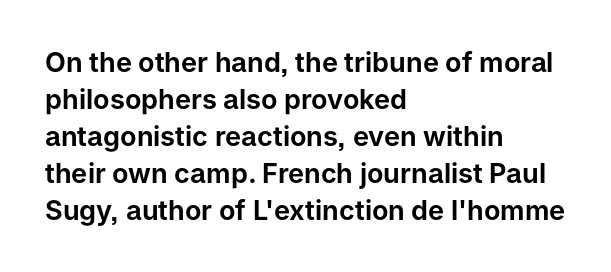
A typesetter would call this zero additional tracking. Notice how descenders clear the ascenders below comfortably — that's standard leading. Ordinary non-slanted type is in use. Letters rest on an invisible, unmarked baseline.
